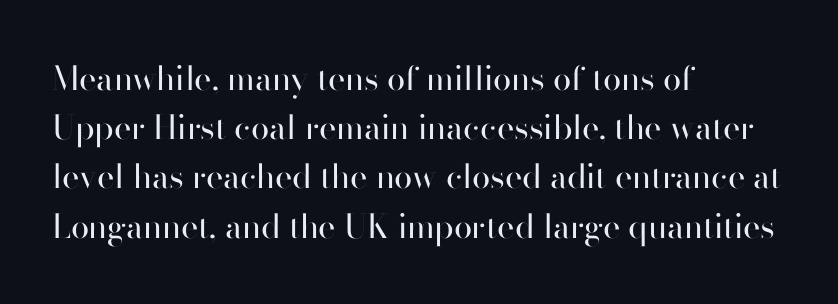
{"serif": "no", "italic": "no", "bold": "no", "weight": "regular", "width": "normal", "stroke_contrast": "high", "x_height": "small", "monospaced": "no", "underline": "no", "align": "left", "line_spacing": "normal", "line_spacing_ratio": 1.49, "letter_spacing": "normal", "letter_spacing_em": 0.0, "glyph_px": 33}
